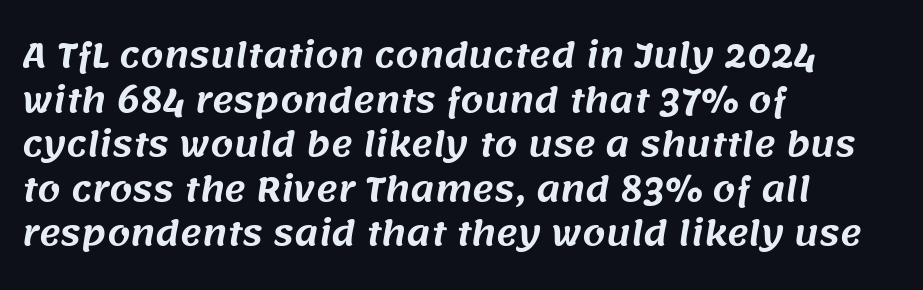
Q: Is the typeface a serif or a sans-serif typeface? A: Sans-serif.
Q: Is the text underlined? A: No.
Q: How is the paragraph aligned? A: Left-aligned.
Q: Is the spacing between letters normal or unusually wide? A: Normal.
Q: Is the spacing between lines tight, normal or loose? A: Normal.
Q: Width (condensed, normal, or wide)? A: Normal.
Q: Stroke contrast? A: Medium.
Q: x-height? A: Large.
Q: Monospaced? A: No.
